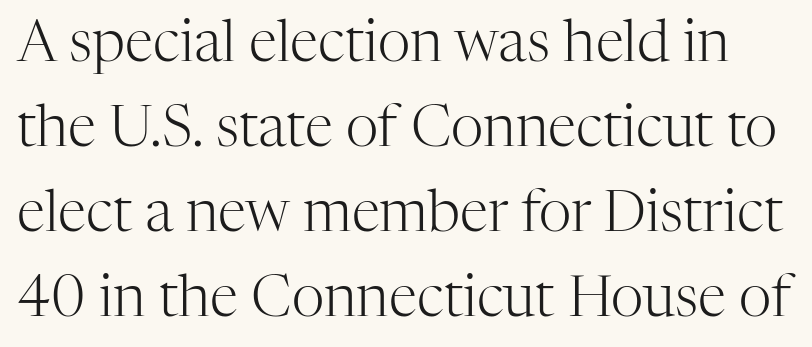
The image shows 57 px light serif type, upright; set normal line spacing (1.49x), normal letter spacing, not underlined; high stroke contrast and a medium x-height.
